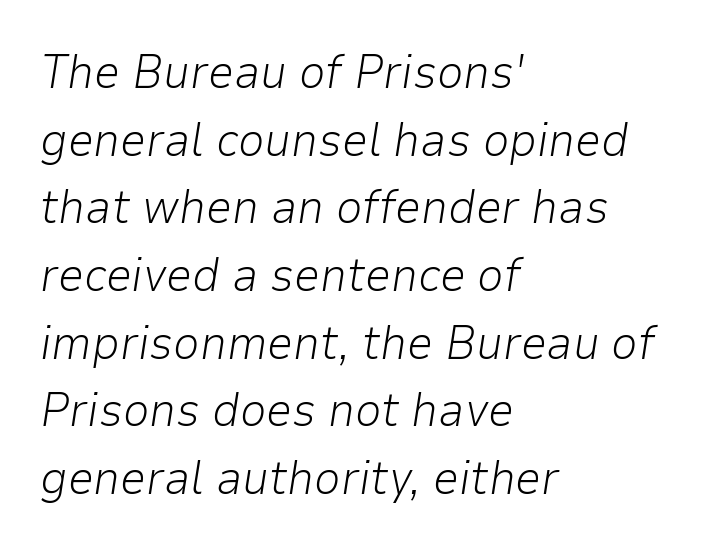
{"italic": "yes", "lean": "right", "slant_degrees": 9, "bold": "no", "weight": "light", "width": "normal", "stroke_contrast": "low", "x_height": "medium", "monospaced": "no", "underline": "no", "align": "left", "line_spacing": "normal", "line_spacing_ratio": 1.44, "letter_spacing": "normal", "letter_spacing_em": 0.0, "glyph_px": 47}
